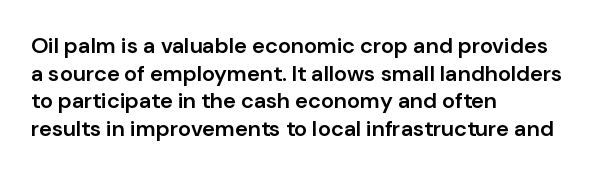
{"italic": "no", "bold": "semi", "underline": "no", "align": "left", "line_spacing": "normal", "line_spacing_ratio": 1.26, "letter_spacing": "normal", "letter_spacing_em": 0.0, "glyph_px": 22}
